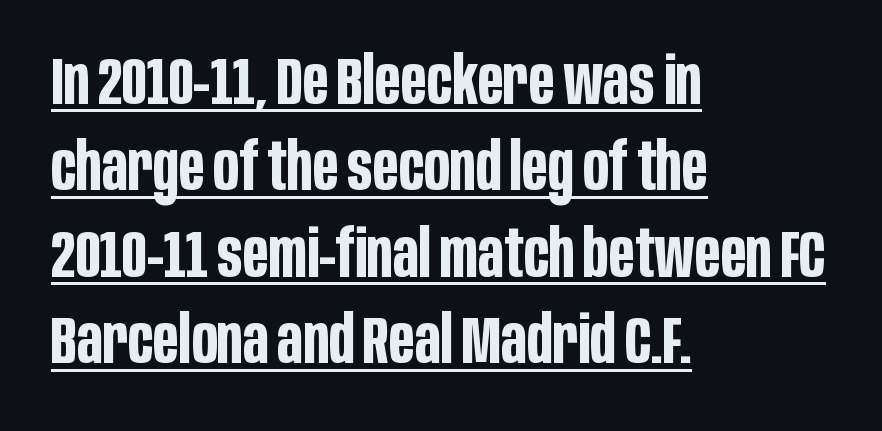
{"serif": "no", "italic": "no", "bold": "yes", "weight": "bold", "width": "condensed", "stroke_contrast": "low", "x_height": "large", "monospaced": "no", "underline": "yes", "align": "left", "line_spacing": "normal", "line_spacing_ratio": 1.31, "letter_spacing": "normal", "letter_spacing_em": 0.0, "glyph_px": 66}
